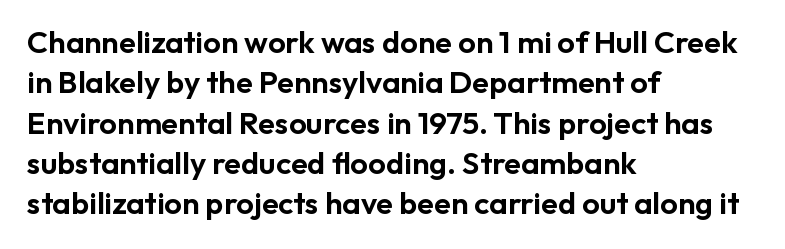
Tracking here is standard; glyphs follow each other at the usual distance. This is the regular roman posture of the typeface. The lines in this sample share a left origin and differ only in where they stop. Think of a printed novel: that variable character pitch is what you see here. The passage shown is typeset with a sans-serif family. In terms of leading, this rendering sits right in the middle.
